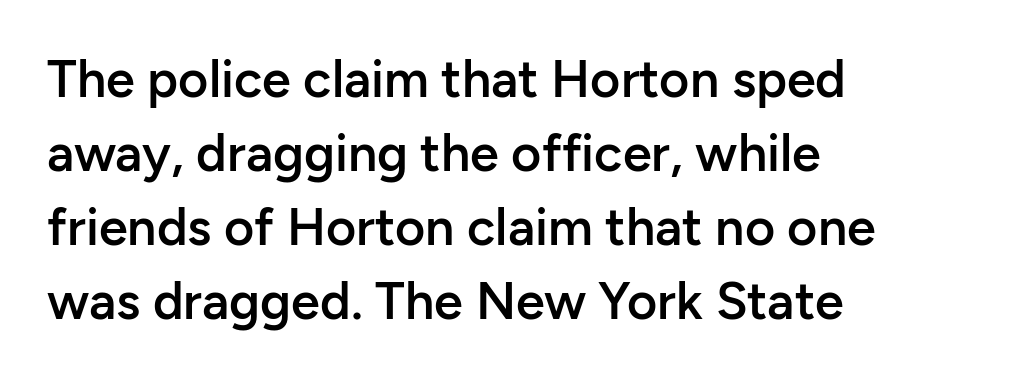
{"serif": "no", "italic": "no", "bold": "semi", "weight": "semibold", "width": "normal", "stroke_contrast": "low", "x_height": "medium", "monospaced": "no", "underline": "no", "align": "left", "line_spacing": "normal", "line_spacing_ratio": 1.42, "letter_spacing": "normal", "letter_spacing_em": 0.0, "glyph_px": 52}
